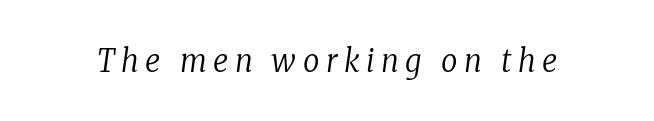
The image shows 32 px regular-weight, condensed serif type, italic (leaning right); set unusually wide letter spacing (+0.21 em), not underlined; low stroke contrast and a medium x-height.
